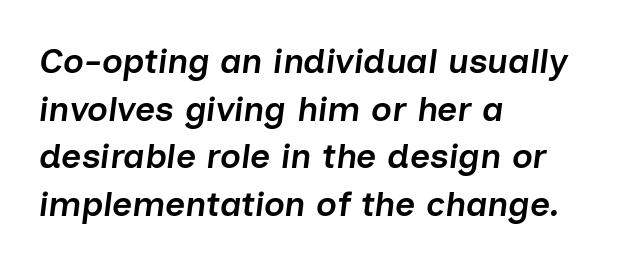
What weight is shown? A semibold, between regular and bold. Check the space under the baseline: it is left empty. Each letter keeps its own natural width here, so spacing adapts to shape. The lettering tilts uniformly, giving the passage an italic look.
